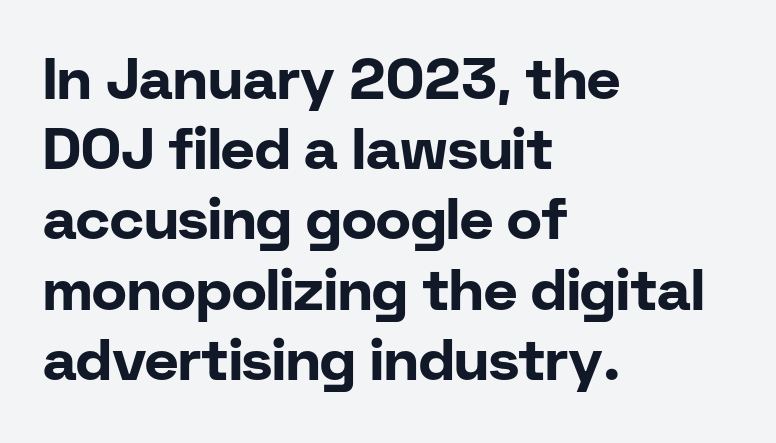
{"serif": "no", "italic": "no", "bold": "yes", "weight": "bold", "width": "normal", "stroke_contrast": "low", "x_height": "medium", "monospaced": "no", "underline": "no", "align": "left", "line_spacing_ratio": 1.21, "letter_spacing": "normal", "letter_spacing_em": 0.0, "glyph_px": 58}
